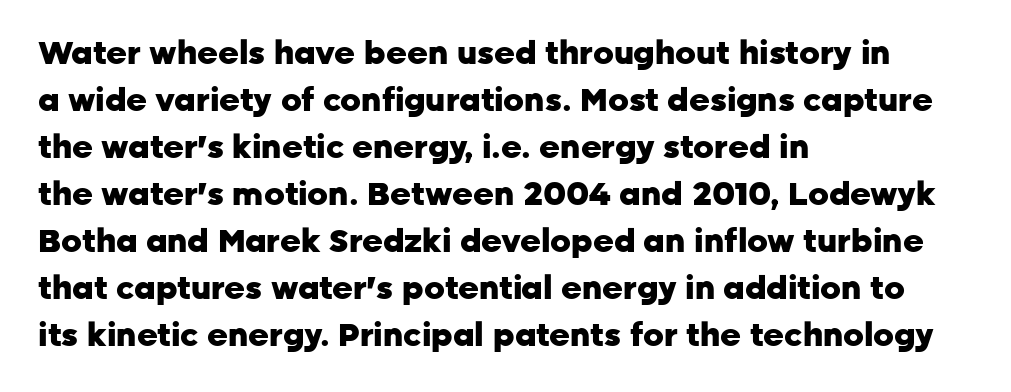
This sample uses a sans-serif face. Just letters on the line, the space beneath them empty. The face used here is proportionally spaced, like ordinary book or web type. If you measured baseline to baseline, you'd find a middling distance. Teacher's note: observe the even left margin — that is flush-left alignment.
